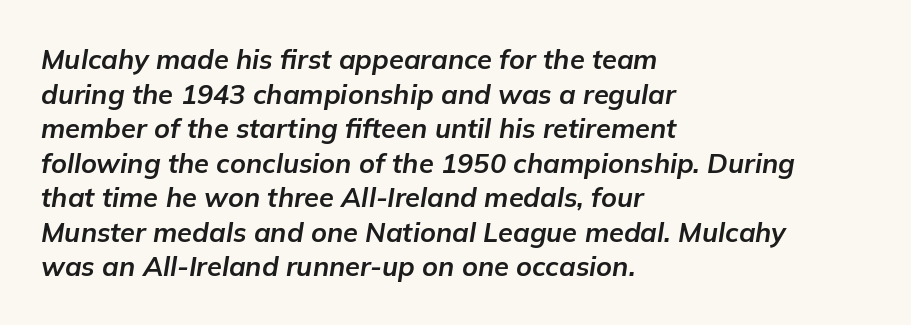
Does the copy run flush right? No — it runs flush left. Slant detected: the letters are inclined. Just letters on the line, the space beneath them empty. The characters look thick and weighty, a clear bold. The vertical gap from one line to the next is medium. Observe the ordinary spacing: letters are neighbours, not strangers.
